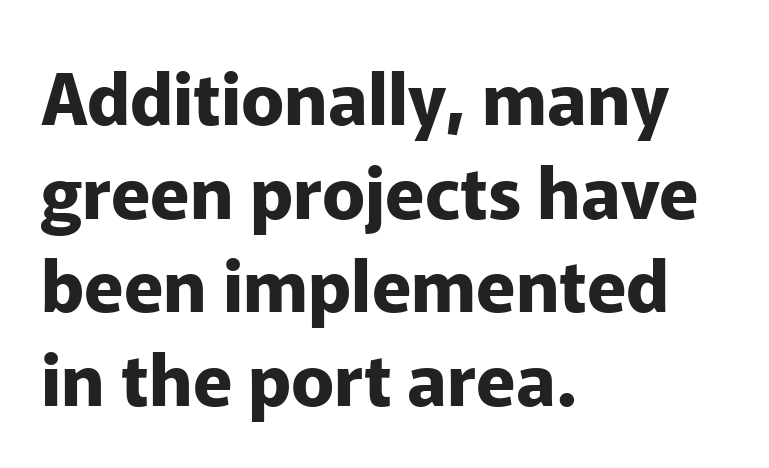
Upright lettering throughout. This rendering features lettering with no underline. Horizontal alignment here is leftward, the default for most running prose. This sample has the flowing, uneven cadence of proportional lettering. You can tell from the bare stems that sans-serif type was used. Typesetter's note: full bold, strokes at maximum text heaviness.
